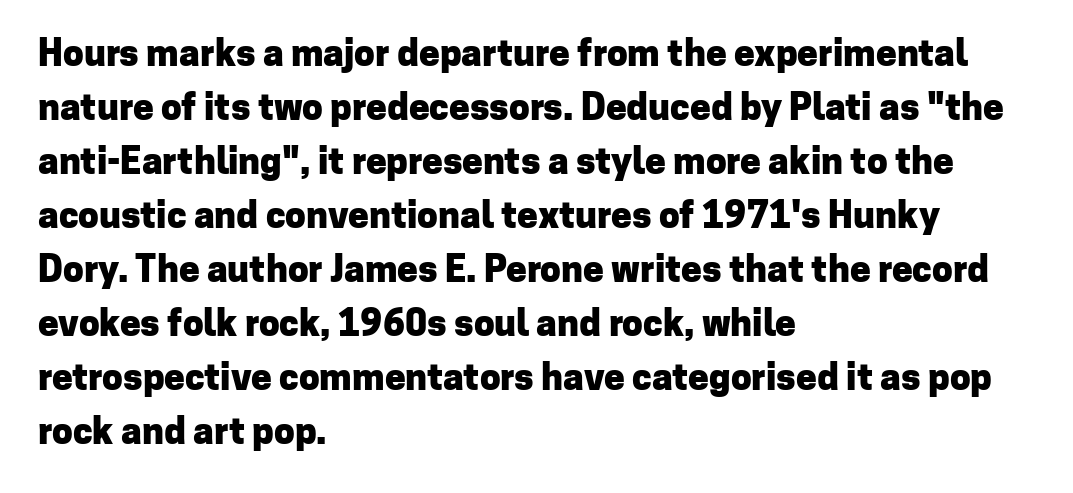
Q: Is the text bold? A: Yes.
Q: Is the text italic (slanted)? A: No, it is upright.
Q: Is the typeface a serif or a sans-serif typeface? A: Sans-serif.
Q: Is the text underlined? A: No.
Q: How is the paragraph aligned? A: Left-aligned.
Q: Is the spacing between letters normal or unusually wide? A: Normal.
Q: Is the spacing between lines tight, normal or loose? A: Normal.
Q: Width (condensed, normal, or wide)? A: Normal.
Q: Stroke contrast? A: Low.
Q: x-height? A: Medium.
Q: Monospaced? A: No.
